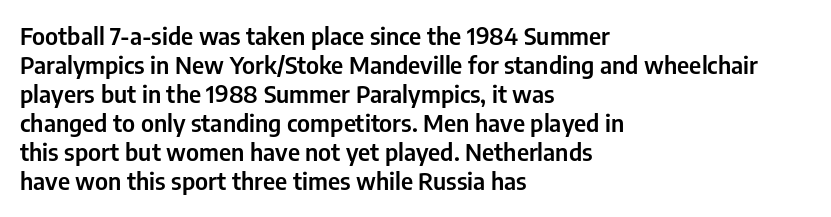
The image shows 24 px text type, upright; set left-aligned, line spacing 1.21x, normal letter spacing, not underlined.
